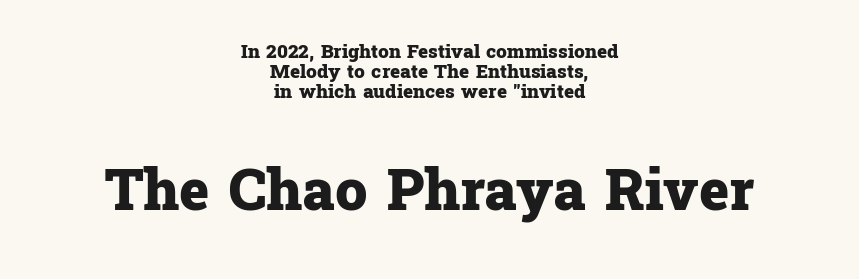
The rendering enlarges the type as you move from the upper chunk to the lower. These lines were composed using upright roman letters. Note: serifs present on the glyphs. This sample has the flowing, uneven cadence of proportional lettering. The face used here has the dense, thick strokes of a bold.
